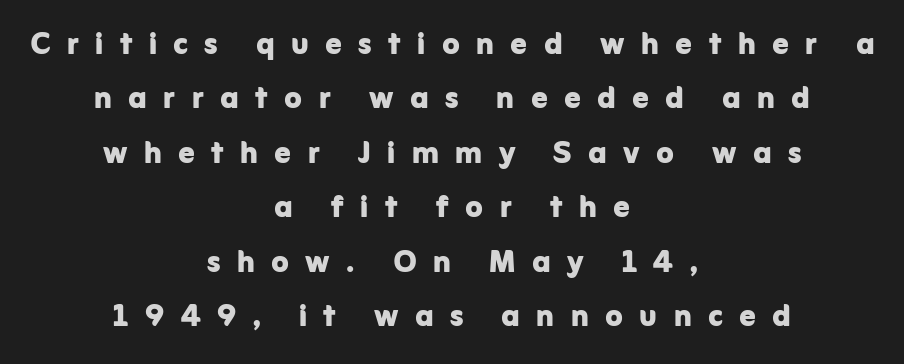
Q: Is the text bold? A: Yes.
Q: Is the text italic (slanted)? A: No, it is upright.
Q: Is the typeface a serif or a sans-serif typeface? A: Sans-serif.
Q: Is the text underlined? A: No.
Q: How is the paragraph aligned? A: Centered.
Q: Is the spacing between letters normal or unusually wide? A: Unusually wide.
Q: Is the spacing between lines tight, normal or loose? A: Normal.
Q: Width (condensed, normal, or wide)? A: Normal.
Q: Stroke contrast? A: Low.
Q: x-height? A: Medium.
Q: Monospaced? A: No.
